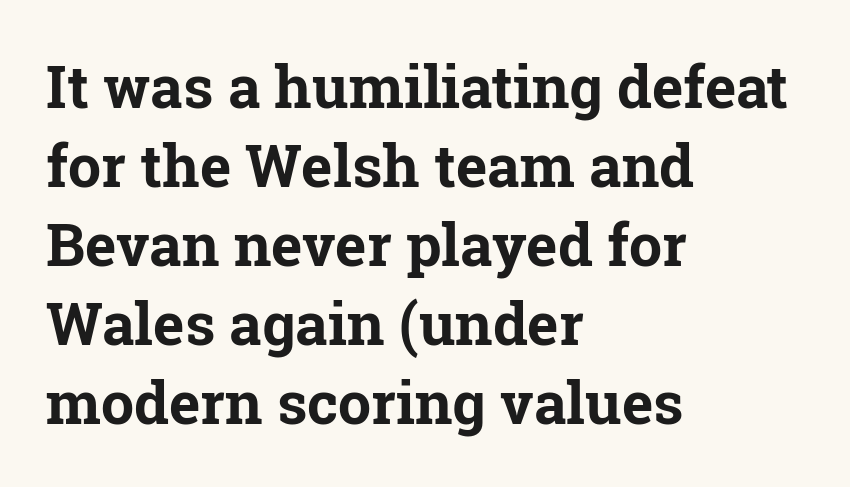
The line texture is even and compact thanks to regular tracking. Check under the words: just untouched page. On the weight axis this lands at bold, roughly 700. The glyphs in this specimen are seriffed. Posture: vertical. These lines are rendered in a variable-pitch font.
